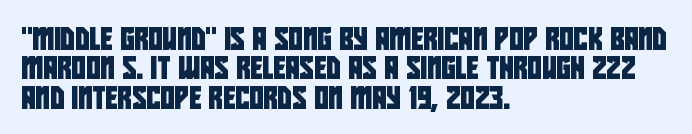
{"underline": "no", "align": "left", "line_spacing": "normal", "line_spacing_ratio": 1.34, "letter_spacing": "normal", "letter_spacing_em": 0.0, "glyph_px": 22}
